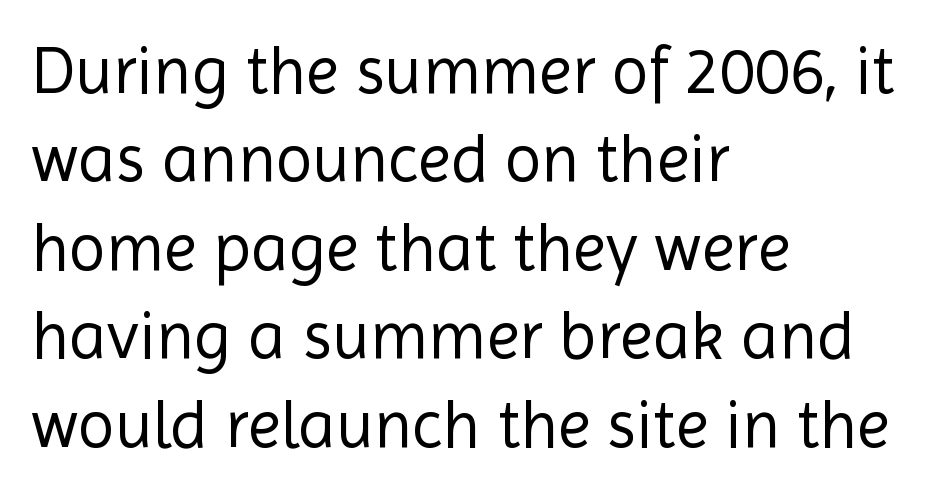
Notice how the passage keeps a crisp vertical edge on the left only. Glance below the letters and you will spot only blank space. The lines sit at an ordinary, default distance from one another. Is there any slant? The stems are plumb.
